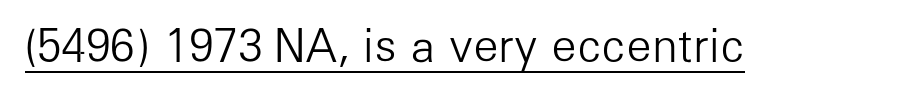
{"serif": "no", "italic": "no", "bold": "no", "weight": "light", "width": "normal", "stroke_contrast": "low", "x_height": "medium", "monospaced": "no", "underline": "yes", "letter_spacing": "normal", "letter_spacing_em": 0.0, "glyph_px": 44}
